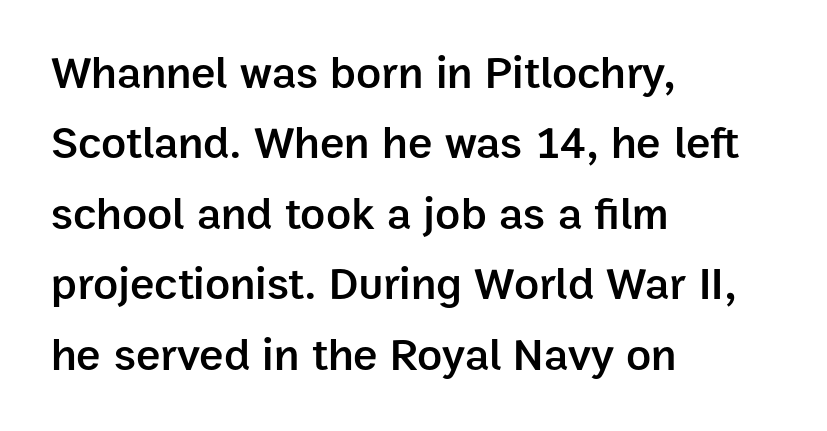
The image shows 46 px semibold sans-serif type, upright; set left-aligned, normal line spacing (1.53x), normal letter spacing, not underlined; low stroke contrast and a medium x-height.
